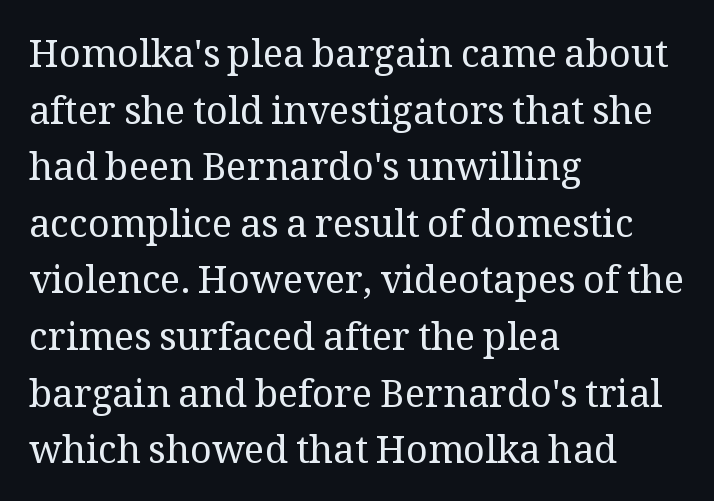
{"serif": "yes", "italic": "no", "bold": "no", "weight": "regular", "width": "normal", "stroke_contrast": "medium", "x_height": "medium", "monospaced": "no", "underline": "no", "align": "left", "line_spacing": "normal", "line_spacing_ratio": 1.49, "letter_spacing": "normal", "letter_spacing_em": 0.0, "glyph_px": 38}
